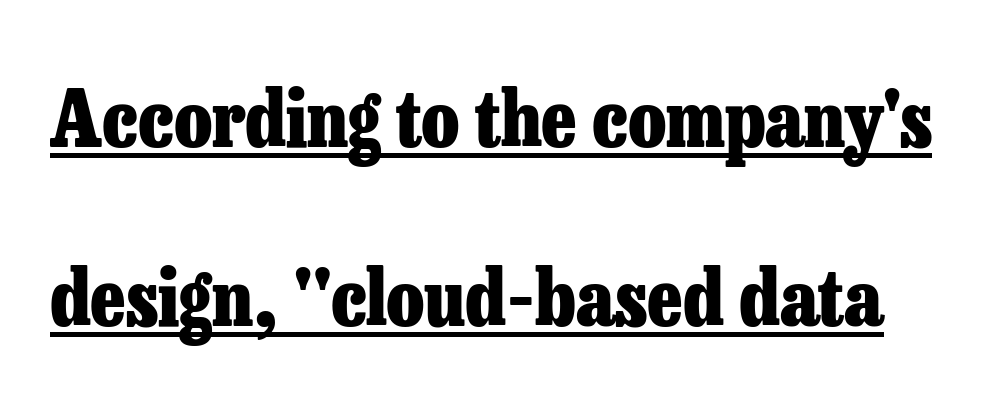
{"serif": "yes", "italic": "no", "bold": "yes", "weight": "heavy", "width": "normal", "stroke_contrast": "low", "x_height": "medium", "monospaced": "no", "underline": "yes", "line_spacing": "loose", "line_spacing_ratio": 2.32, "letter_spacing": "normal", "letter_spacing_em": 0.0, "glyph_px": 77}
